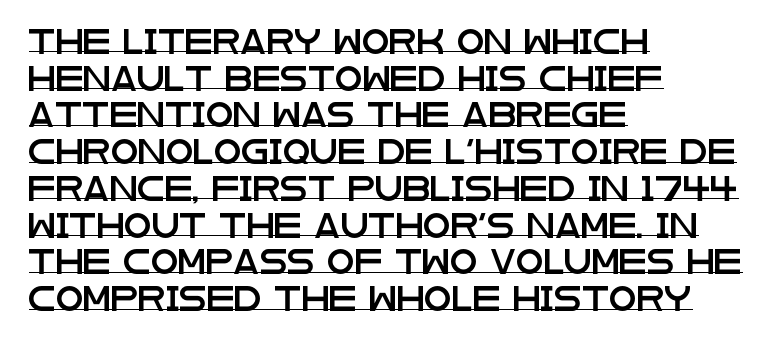
The image shows 25 px text type, upright; set left-aligned, normal line spacing (1.47x), normal letter spacing, underlined.
